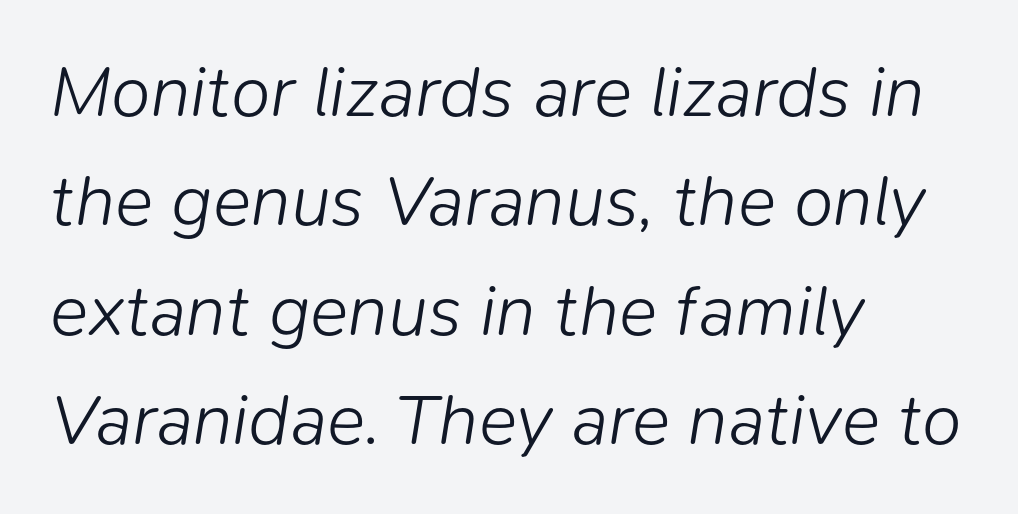
Q: Is the text bold? A: No.
Q: Is the text italic (slanted)? A: Yes, it leans right by about 9 degrees.
Q: Is the text underlined? A: No.
Q: How is the paragraph aligned? A: Left-aligned.
Q: Is the spacing between letters normal or unusually wide? A: Normal.
Q: Is the spacing between lines tight, normal or loose? A: Normal.
Q: Width (condensed, normal, or wide)? A: Normal.
Q: Stroke contrast? A: Low.
Q: x-height? A: Medium.
Q: Monospaced? A: No.
